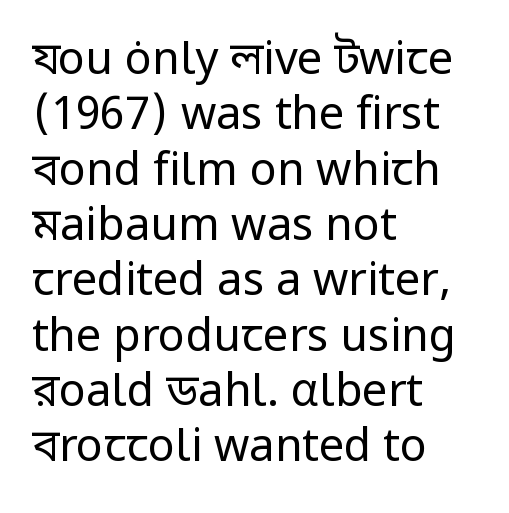
A typesetter would label this face a sans. Layout note: lines flush left. Honestly, the letter spacing is just normal — you wouldn't notice it. The letters look calm and open, with moderate or lighter stems. Is this a fixed-width face? No — the glyphs have proportional, varying widths.
